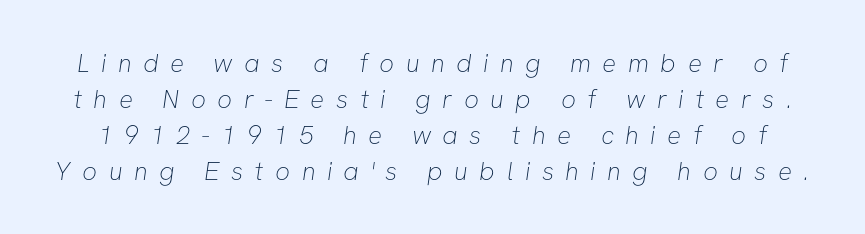
{"bold": "no", "underline": "no", "line_spacing": "normal", "line_spacing_ratio": 1.38, "letter_spacing": "wide", "letter_spacing_em": 0.44, "glyph_px": 26}
